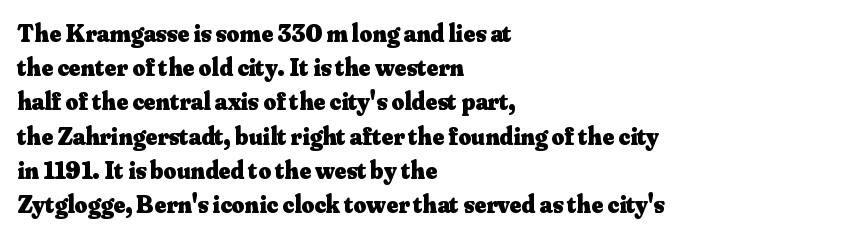
The image shows 25 px bold type, upright; set left-aligned, normal line spacing (1.37x), normal letter spacing, not underlined.
